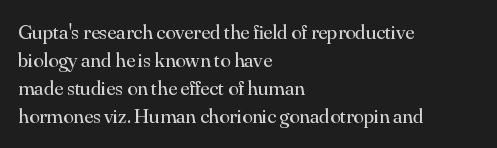
{"italic": "no", "bold": "no", "underline": "no", "align": "left", "line_spacing": "normal", "line_spacing_ratio": 1.34, "letter_spacing": "normal", "letter_spacing_em": 0.0, "glyph_px": 21}
